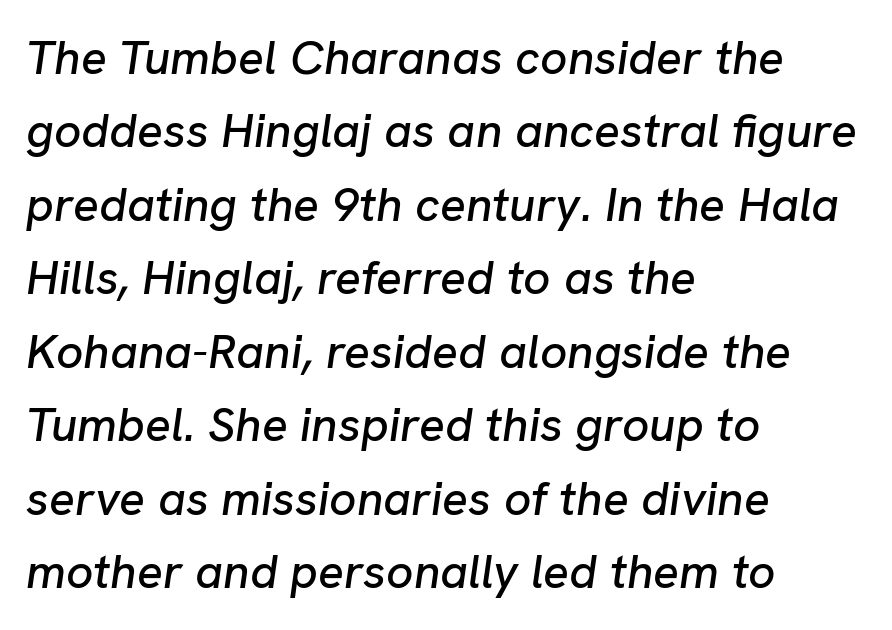
The image shows 48 px text type, italic (leaning right); set left-aligned, normal line spacing (1.53x), normal letter spacing, not underlined; low stroke contrast and a medium x-height.
